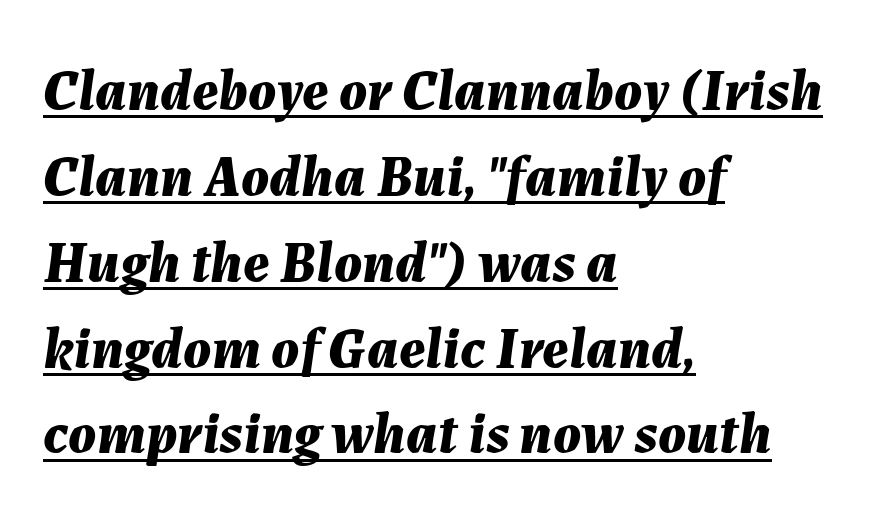
{"italic": "yes", "lean": "right", "slant_degrees": 7, "bold": "yes", "weight": "bold", "width": "normal", "stroke_contrast": "medium", "x_height": "medium", "monospaced": "no", "underline": "yes", "align": "left", "line_spacing": "normal", "line_spacing_ratio": 1.48, "letter_spacing": "normal", "letter_spacing_em": 0.0, "glyph_px": 58}
